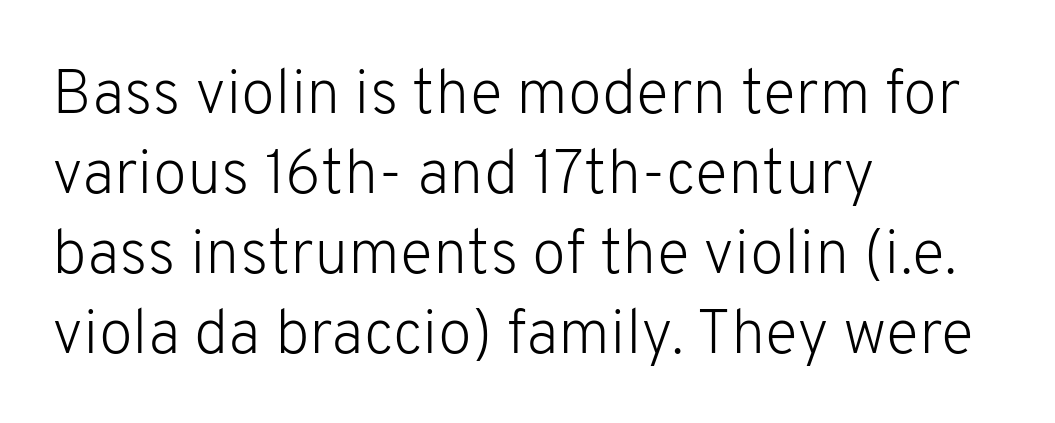
Q: Is the text bold? A: No.
Q: Is the text italic (slanted)? A: No, it is upright.
Q: Is the typeface a serif or a sans-serif typeface? A: Sans-serif.
Q: Is the text underlined? A: No.
Q: How is the paragraph aligned? A: Left-aligned.
Q: Is the spacing between letters normal or unusually wide? A: Normal.
Q: Is the spacing between lines tight, normal or loose? A: Normal.
Q: Width (condensed, normal, or wide)? A: Normal.
Q: Stroke contrast? A: Low.
Q: x-height? A: Medium.
Q: Monospaced? A: No.
